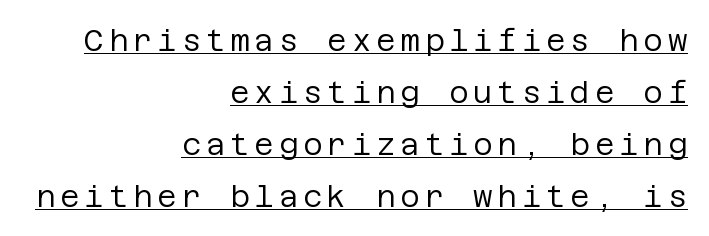
Line endings align vertically; line beginnings do not. Typographically, this falls in the sans-serif category. Stroke thickness stays within the range of a standard reading face or lighter. Posture: vertical. Is there an underline? Yes — a line sits under the letters.
